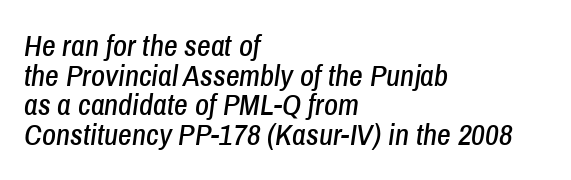
{"italic": "yes", "lean": "right", "slant_degrees": 8, "width": "condensed", "stroke_contrast": "low", "x_height": "medium", "monospaced": "no", "underline": "no", "align": "left", "line_spacing": "tight", "line_spacing_ratio": 0.99, "letter_spacing": "normal", "letter_spacing_em": 0.0, "glyph_px": 30}
